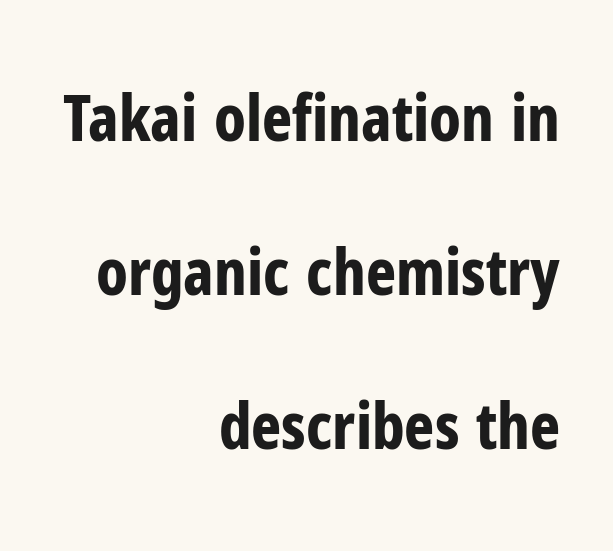
The image shows 64 px bold, condensed sans-serif type, upright; set right-aligned, loose line spacing (2.41x), normal letter spacing, not underlined; low stroke contrast and a medium x-height.
